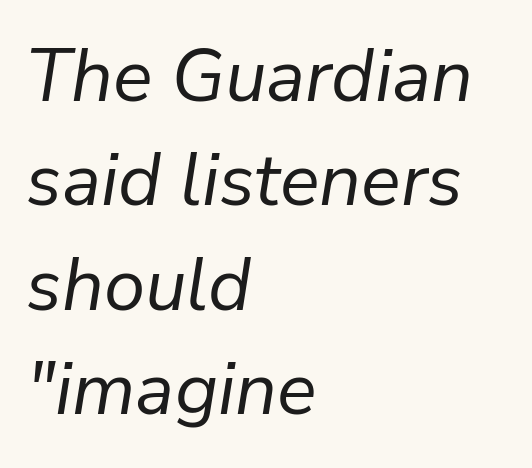
The image shows 74 px regular-weight type, italic (leaning right); set left-aligned, normal line spacing (1.41x), normal letter spacing, not underlined; low stroke contrast and a medium x-height.
